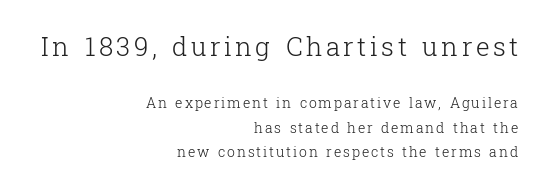
The image shows 26 px text type, upright; set right-aligned, line spacing 1.75x, not underlined; the first (top) block is 1.86x larger.
